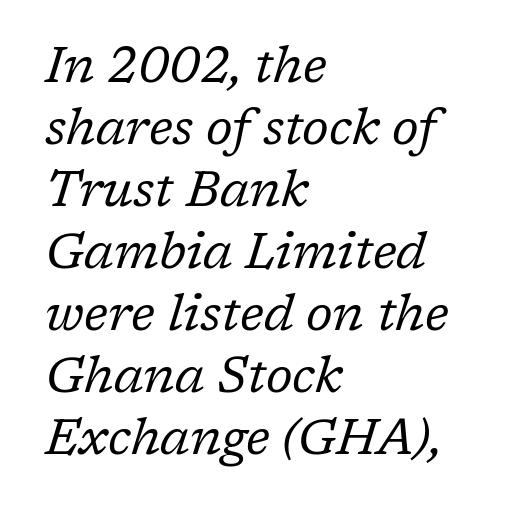
Q: Is the text bold? A: No.
Q: Is the text italic (slanted)? A: Yes, it leans right by about 17 degrees.
Q: Is the typeface a serif or a sans-serif typeface? A: Serif.
Q: Is the text underlined? A: No.
Q: How is the paragraph aligned? A: Left-aligned.
Q: Is the spacing between letters normal or unusually wide? A: Normal.
Q: Width (condensed, normal, or wide)? A: Normal.
Q: Stroke contrast? A: Low.
Q: x-height? A: Medium.
Q: Monospaced? A: No.
